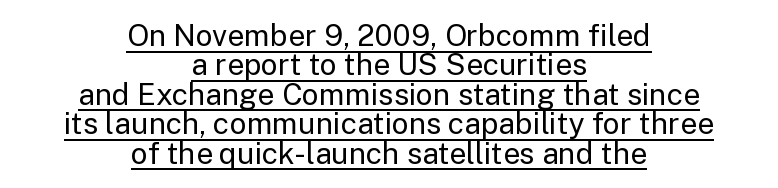
{"serif": "no", "italic": "no", "bold": "no", "weight": "regular", "width": "normal", "stroke_contrast": "low", "x_height": "medium", "monospaced": "no", "underline": "yes", "align": "center", "line_spacing": "tight", "line_spacing_ratio": 0.98, "letter_spacing": "normal", "letter_spacing_em": 0.0, "glyph_px": 30}
